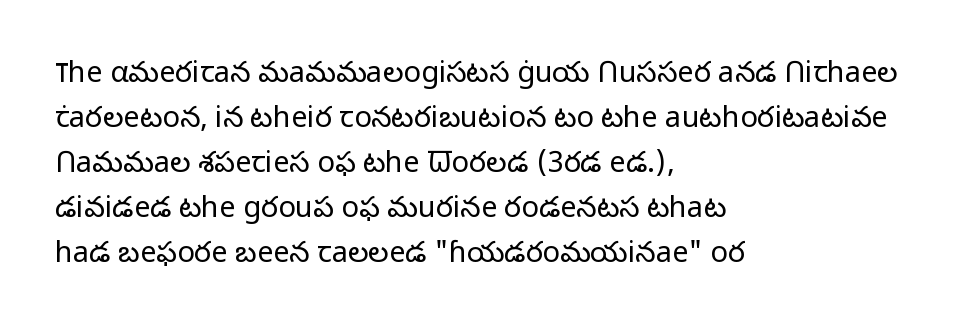
Q: Is the text bold? A: No.
Q: Is the text italic (slanted)? A: No, it is upright.
Q: Is the typeface a serif or a sans-serif typeface? A: Sans-serif.
Q: Is the text underlined? A: No.
Q: How is the paragraph aligned? A: Left-aligned.
Q: Is the spacing between letters normal or unusually wide? A: Normal.
Q: Is the spacing between lines tight, normal or loose? A: Normal.
Q: Width (condensed, normal, or wide)? A: Normal.
Q: Stroke contrast? A: Low.
Q: x-height? A: Medium.
Q: Monospaced? A: No.
